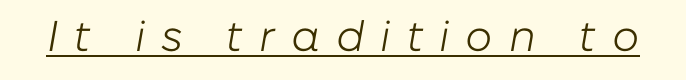
The image shows 43 px light type, italic (leaning right); set unusually wide letter spacing (+0.37 em), underlined; low stroke contrast and a medium x-height.
